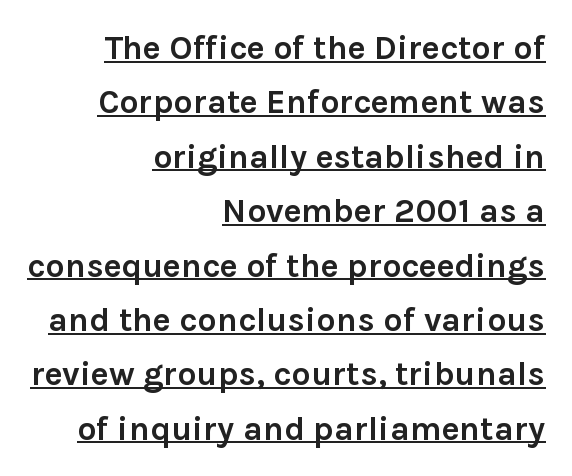
Q: Is the text bold? A: Yes.
Q: Is the text italic (slanted)? A: No, it is upright.
Q: Is the typeface a serif or a sans-serif typeface? A: Sans-serif.
Q: Is the text underlined? A: Yes.
Q: How is the paragraph aligned? A: Right-aligned.
Q: Is the spacing between letters normal or unusually wide? A: Normal.
Q: Is the spacing between lines tight, normal or loose? A: Normal.
Q: Width (condensed, normal, or wide)? A: Normal.
Q: x-height? A: Medium.
Q: Monospaced? A: No.
